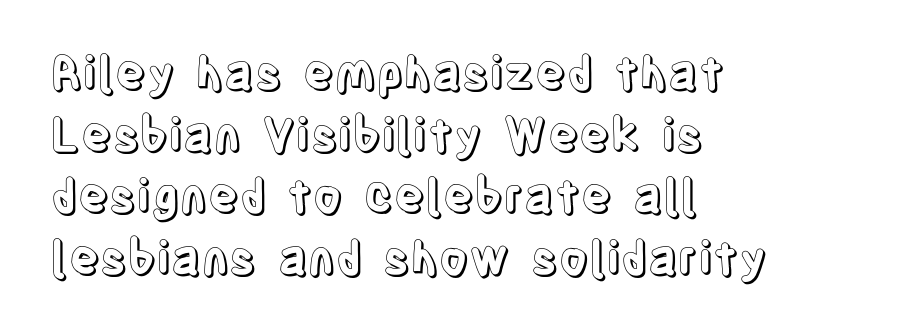
The image shows 46 px condensed type, upright; set left-aligned, normal line spacing (1.34x), normal letter spacing, not underlined; a large x-height.
